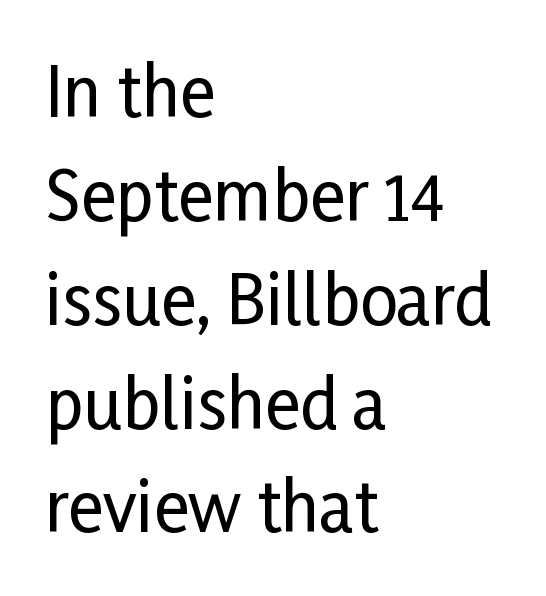
Q: Is the text italic (slanted)? A: No, it is upright.
Q: Is the typeface a serif or a sans-serif typeface? A: Sans-serif.
Q: Is the text underlined? A: No.
Q: How is the paragraph aligned? A: Left-aligned.
Q: Is the spacing between letters normal or unusually wide? A: Normal.
Q: Is the spacing between lines tight, normal or loose? A: Normal.
Q: Width (condensed, normal, or wide)? A: Condensed.
Q: Stroke contrast? A: Low.
Q: x-height? A: Medium.
Q: Monospaced? A: No.
